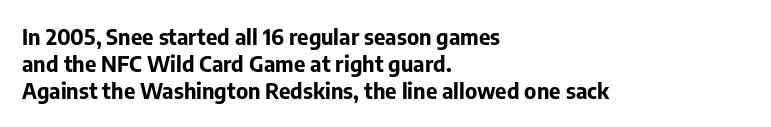
Q: Is the text bold? A: Yes.
Q: Is the text italic (slanted)? A: No, it is upright.
Q: Is the text underlined? A: No.
Q: How is the paragraph aligned? A: Left-aligned.
Q: Is the spacing between letters normal or unusually wide? A: Normal.
